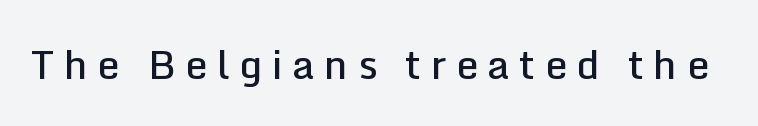
{"serif": "no", "italic": "no", "bold": "semi", "weight": "semibold", "width": "normal", "stroke_contrast": "low", "x_height": "medium", "monospaced": "no", "underline": "no", "letter_spacing": "wide", "letter_spacing_em": 0.23, "glyph_px": 40}
